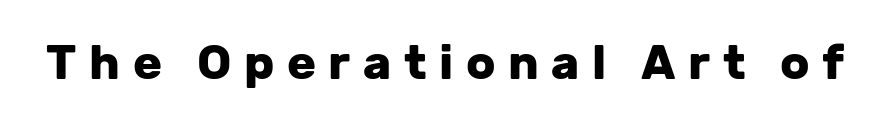
{"serif": "no", "italic": "no", "bold": "yes", "weight": "heavy", "width": "normal", "stroke_contrast": "low", "x_height": "medium", "monospaced": "no", "underline": "no", "letter_spacing": "wide", "letter_spacing_em": 0.26, "glyph_px": 48}
